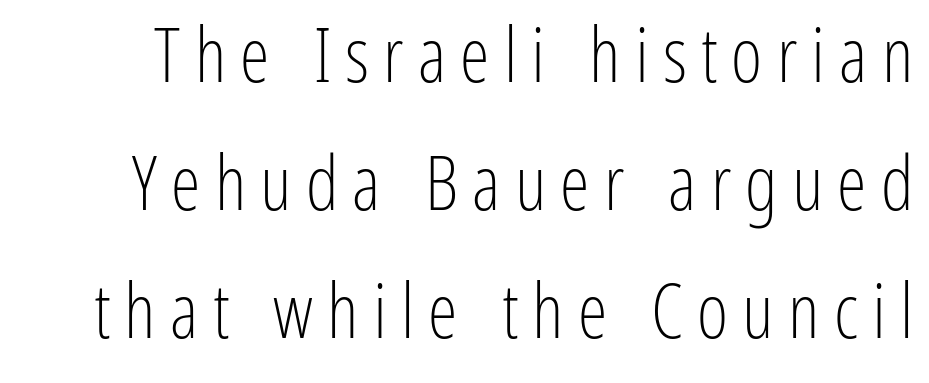
Each letter's strokes conclude bluntly, with no projecting serifs. A typesetter would mark this as roman, not italic. Each letter keeps its own natural width here, so spacing adapts to shape. Heaviness? Minimal to ordinary, like unemphasized prose.
